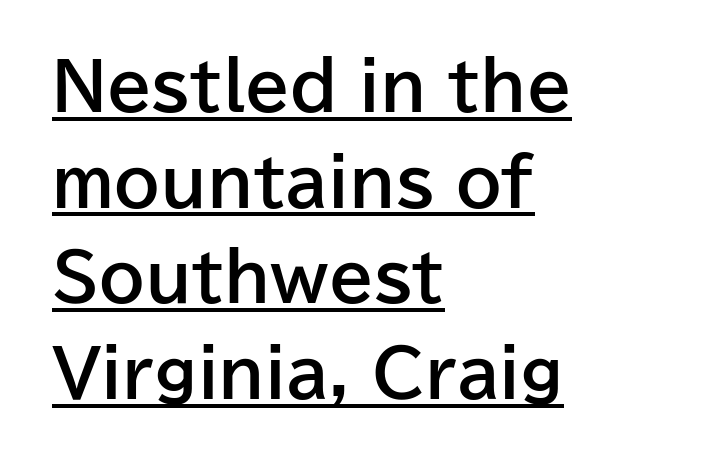
The image shows 65 px bold sans-serif type, upright; set left-aligned, normal line spacing (1.47x), normal letter spacing, underlined; low stroke contrast and a medium x-height.
